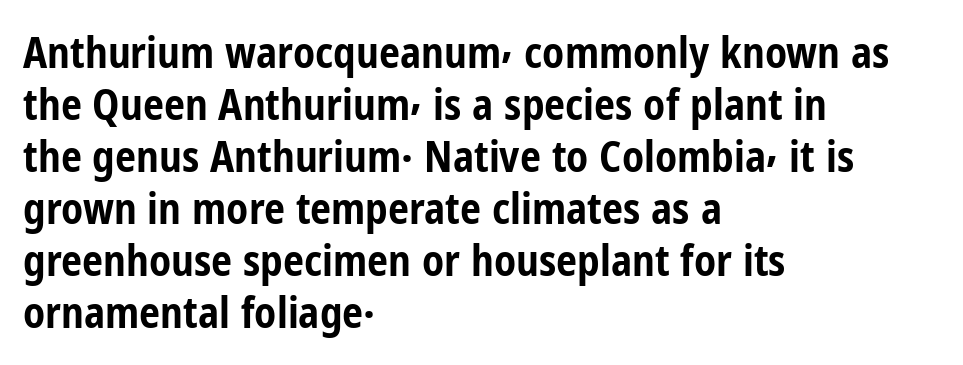
Q: Is the text bold? A: Yes.
Q: Is the text italic (slanted)? A: No, it is upright.
Q: Is the typeface a serif or a sans-serif typeface? A: Sans-serif.
Q: Is the text underlined? A: No.
Q: How is the paragraph aligned? A: Left-aligned.
Q: Is the spacing between letters normal or unusually wide? A: Normal.
Q: Width (condensed, normal, or wide)? A: Condensed.
Q: Stroke contrast? A: Low.
Q: x-height? A: Medium.
Q: Monospaced? A: No.
